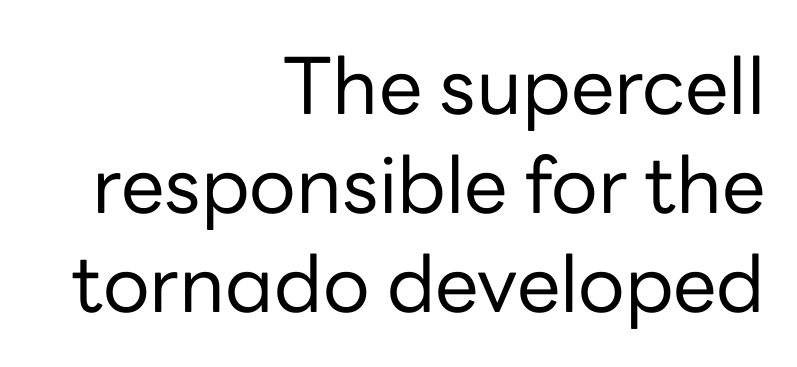
Is there any slant? The stems are plumb. The passage shown stacks its lines at a standard gap. The paragraph has a hard right edge and a soft left edge. Is the stroke heavy? The answer is a plain regular-or-lighter. A typesetter would call this proportional, since set widths differ per character.
